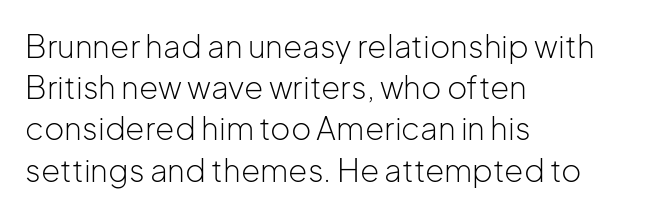
{"serif": "no", "italic": "no", "bold": "no", "weight": "light", "width": "normal", "stroke_contrast": "low", "x_height": "medium", "monospaced": "no", "underline": "no", "align": "left", "line_spacing": "normal", "line_spacing_ratio": 1.33, "letter_spacing": "normal", "letter_spacing_em": 0.0, "glyph_px": 31}
